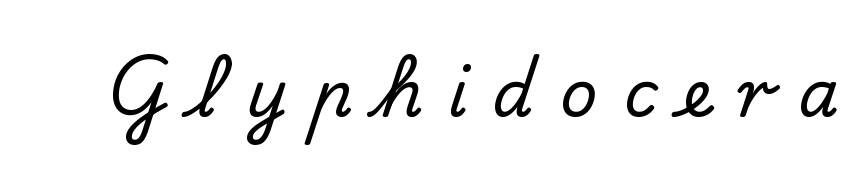
{"serif": "yes", "width": "normal", "stroke_contrast": "low", "x_height": "small", "monospaced": "no", "underline": "no", "letter_spacing": "wide", "letter_spacing_em": 0.39, "glyph_px": 65}
